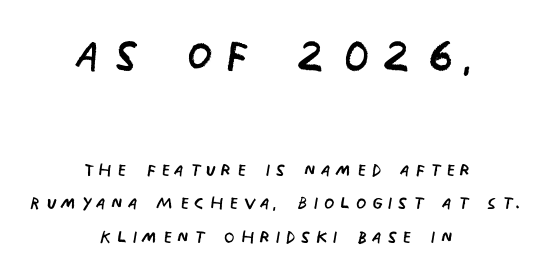
The image shows 59 px regular-weight, condensed sans-serif type; set centered, normal line spacing (1.4x), unusually wide letter spacing (+0.21 em), not underlined; the first (top) block is 2.46x larger; low stroke contrast and a large x-height.
